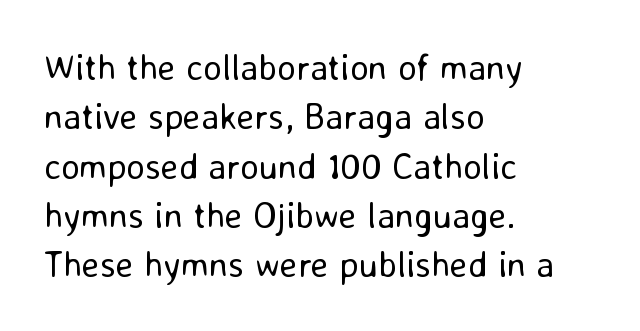
{"serif": "no", "italic": "no", "bold": "no", "weight": "regular", "width": "normal", "stroke_contrast": "low", "x_height": "medium", "monospaced": "no", "underline": "no", "align": "left", "line_spacing": "normal", "line_spacing_ratio": 1.37, "letter_spacing": "normal", "letter_spacing_em": 0.0, "glyph_px": 36}
